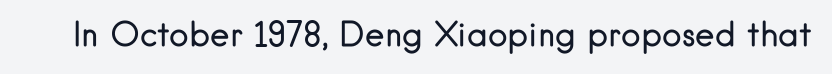
Is the type heavy? It reads as light-to-regular instead. Standard letterfit; no display-style spreading of the glyphs. Typographically, this falls in the sans-serif category. Honestly, there is no underline to notice here at all. You can tell it's not italic because the verticals are truly vertical.
